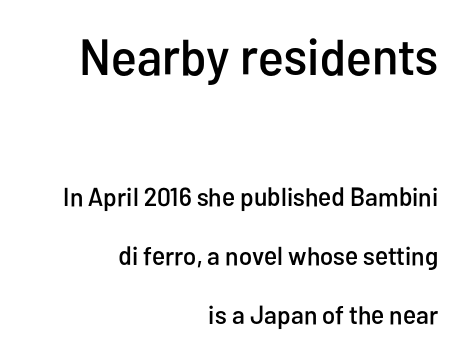
{"serif": "no", "italic": "no", "width": "condensed", "stroke_contrast": "low", "x_height": "medium", "monospaced": "no", "underline": "no", "align": "right", "line_spacing": "loose", "line_spacing_ratio": 2.26, "letter_spacing": "normal", "letter_spacing_em": 0.0, "larger_block": "first", "size_ratio": 1.96, "glyph_px": 51}
